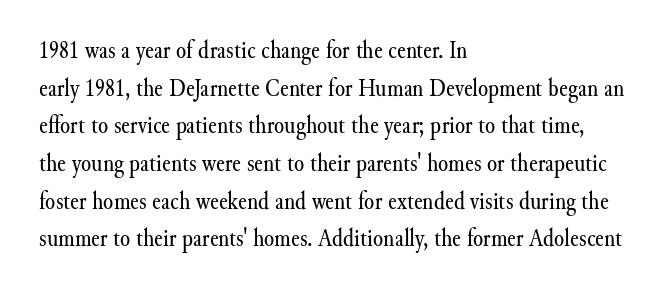
Q: Is the text bold? A: No.
Q: Is the text italic (slanted)? A: No, it is upright.
Q: Is the text underlined? A: No.
Q: How is the paragraph aligned? A: Left-aligned.
Q: Is the spacing between letters normal or unusually wide? A: Normal.
Q: Is the spacing between lines tight, normal or loose? A: Normal.
